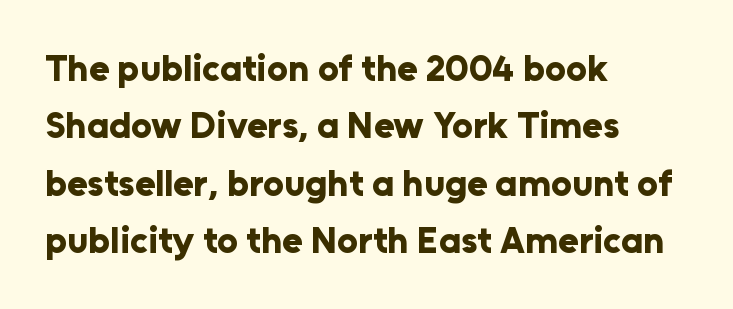
The image shows 37 px bold sans-serif type, upright; set left-aligned, normal line spacing (1.55x), normal letter spacing, not underlined; low stroke contrast and a medium x-height.
